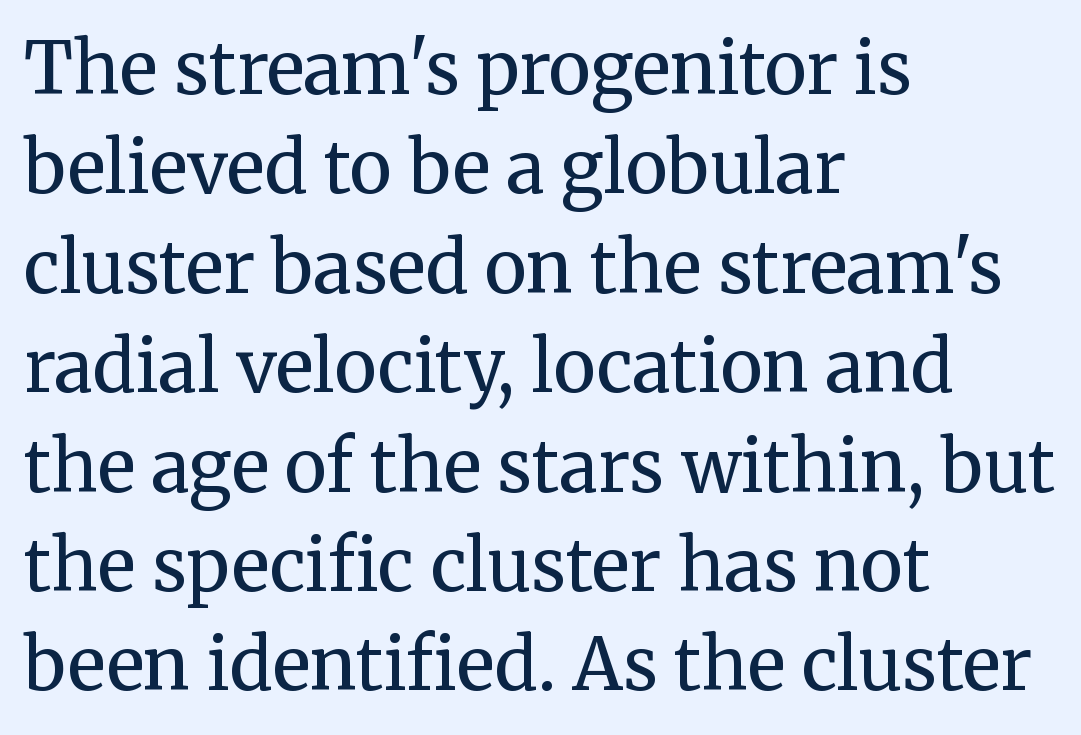
Q: Is the text bold? A: No.
Q: Is the text italic (slanted)? A: No, it is upright.
Q: Is the typeface a serif or a sans-serif typeface? A: Serif.
Q: Is the text underlined? A: No.
Q: How is the paragraph aligned? A: Left-aligned.
Q: Is the spacing between letters normal or unusually wide? A: Normal.
Q: Is the spacing between lines tight, normal or loose? A: Normal.
Q: Width (condensed, normal, or wide)? A: Normal.
Q: Stroke contrast? A: Medium.
Q: x-height? A: Medium.
Q: Monospaced? A: No.
